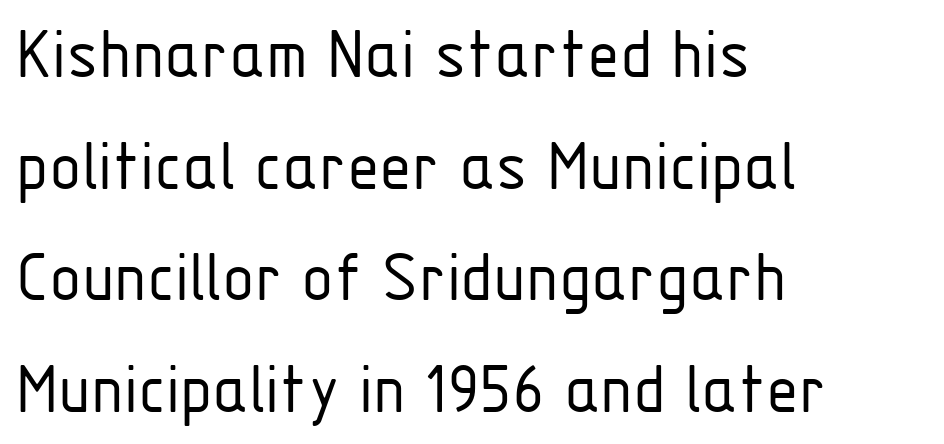
The image shows 75 px light, condensed sans-serif type, upright; set left-aligned, normal line spacing (1.49x), normal letter spacing, not underlined; low stroke contrast and a medium x-height.
